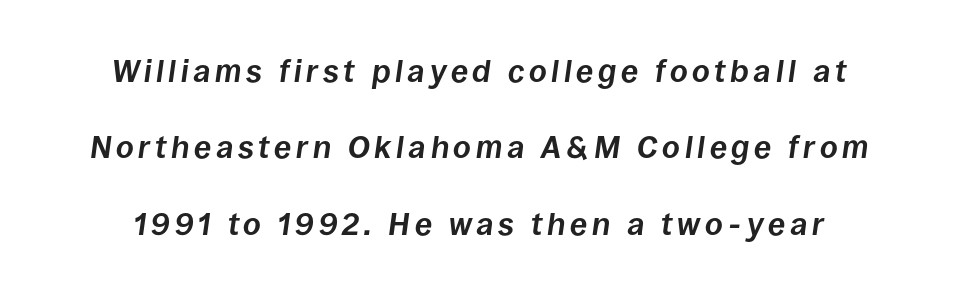
Q: Is the text bold? A: Yes.
Q: Is the text italic (slanted)? A: Yes, it leans right by about 8 degrees.
Q: Is the text underlined? A: No.
Q: Is the spacing between lines tight, normal or loose? A: Loose.
Q: Width (condensed, normal, or wide)? A: Normal.
Q: Stroke contrast? A: Low.
Q: x-height? A: Large.
Q: Monospaced? A: No.
